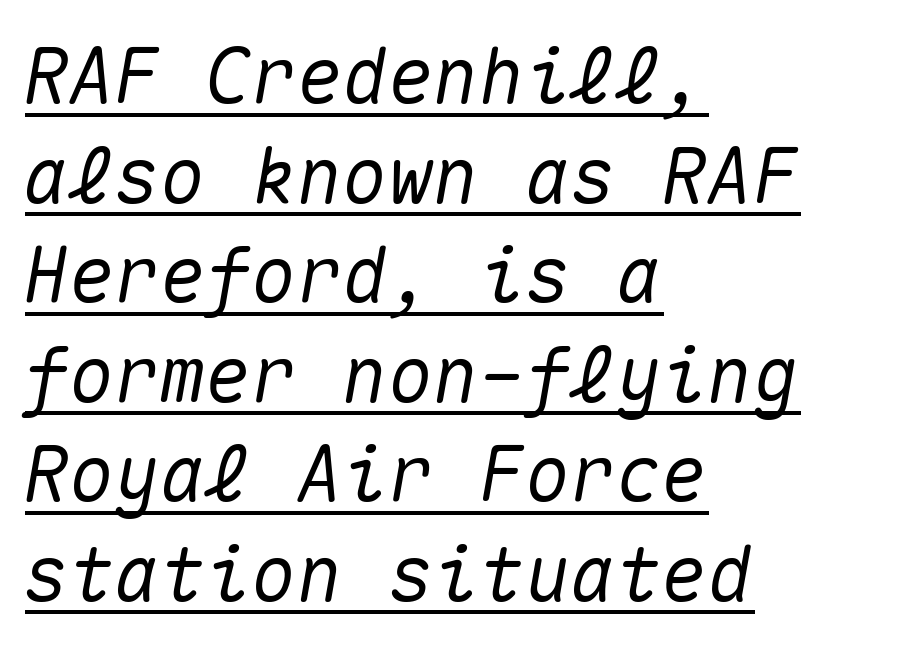
{"italic": "yes", "lean": "right", "slant_degrees": 10, "width": "normal", "stroke_contrast": "medium", "x_height": "medium", "monospaced": "yes", "underline": "yes", "align": "left", "line_spacing": "normal", "line_spacing_ratio": 1.31, "letter_spacing": "normal", "letter_spacing_em": 0.0, "glyph_px": 76}
